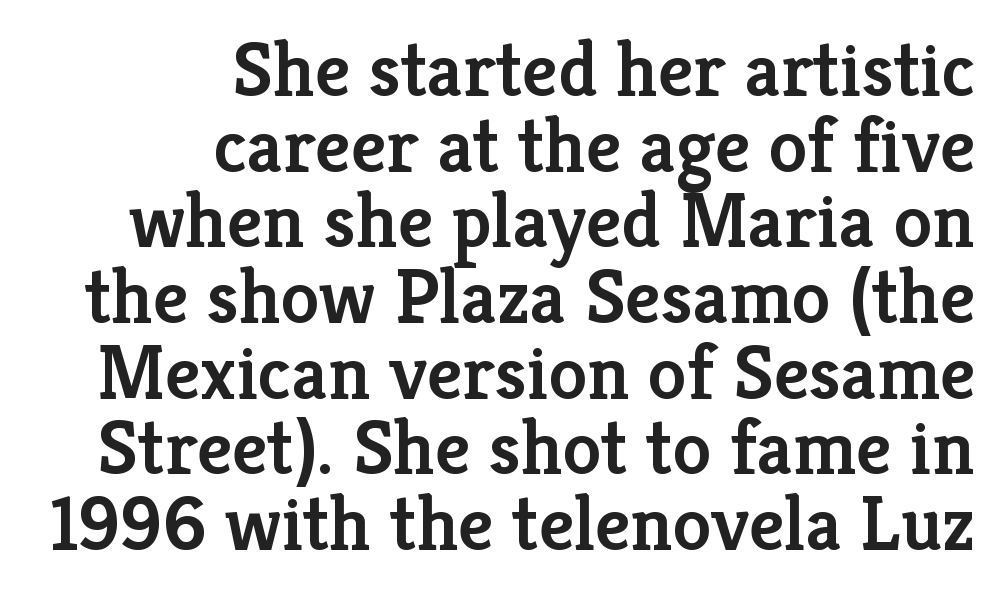
Horizontal bands of white between lines are thin slivers. Line ends are locked; line starts wander. Spacing verdict: proportional, widths tailored to each character. The letters stand upright; this is a roman face. Clear beneath every line of the passage. Small tapered or slab feet sit at the stroke ends, so this counts as serif.
